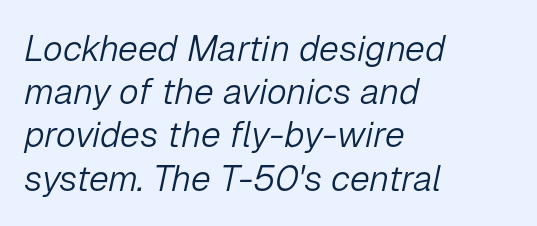
You could not count columns in this text — the font is proportionally spaced. The space beneath each line is pristine and unruled. Each word holds together tightly as a unit, with standard inter-letter gaps. Looking at the ascenders, they clearly lean.
